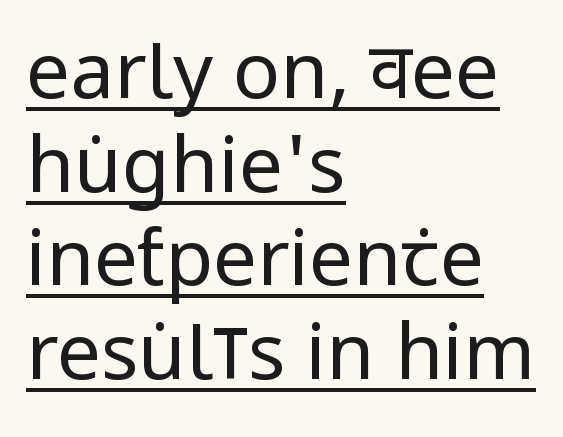
No extra tracking has been applied to these lines. Here the designer chose a conventional face with non-uniform glyph widths. Layout note: lines flush left. Caption: face not bold, strokes unweighted.
